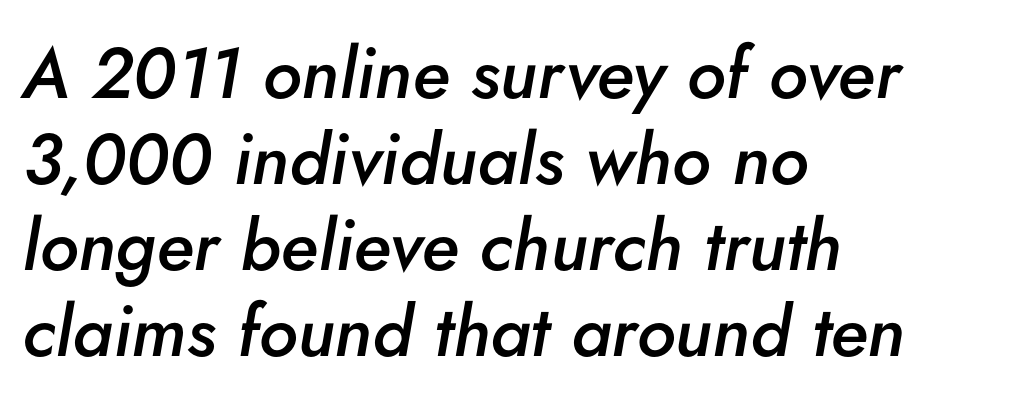
{"italic": "yes", "lean": "right", "slant_degrees": 5, "bold": "semi", "weight": "semibold", "width": "normal", "stroke_contrast": "low", "x_height": "small", "monospaced": "no", "underline": "no", "align": "left", "line_spacing_ratio": 1.21, "letter_spacing": "normal", "letter_spacing_em": 0.0, "glyph_px": 71}
